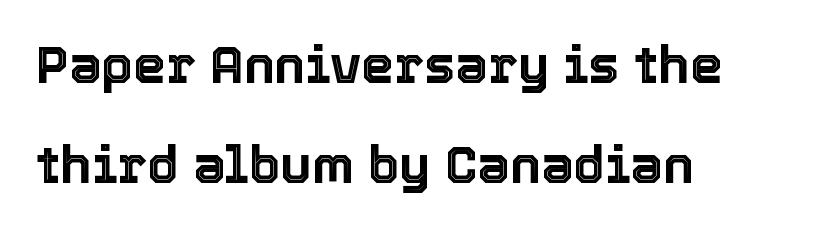
Q: Is the text italic (slanted)? A: No, it is upright.
Q: Is the text underlined? A: No.
Q: How is the paragraph aligned? A: Left-aligned.
Q: Is the spacing between letters normal or unusually wide? A: Normal.
Q: Is the spacing between lines tight, normal or loose? A: Loose.
Q: Width (condensed, normal, or wide)? A: Normal.
Q: x-height? A: Medium.
Q: Monospaced? A: No.
